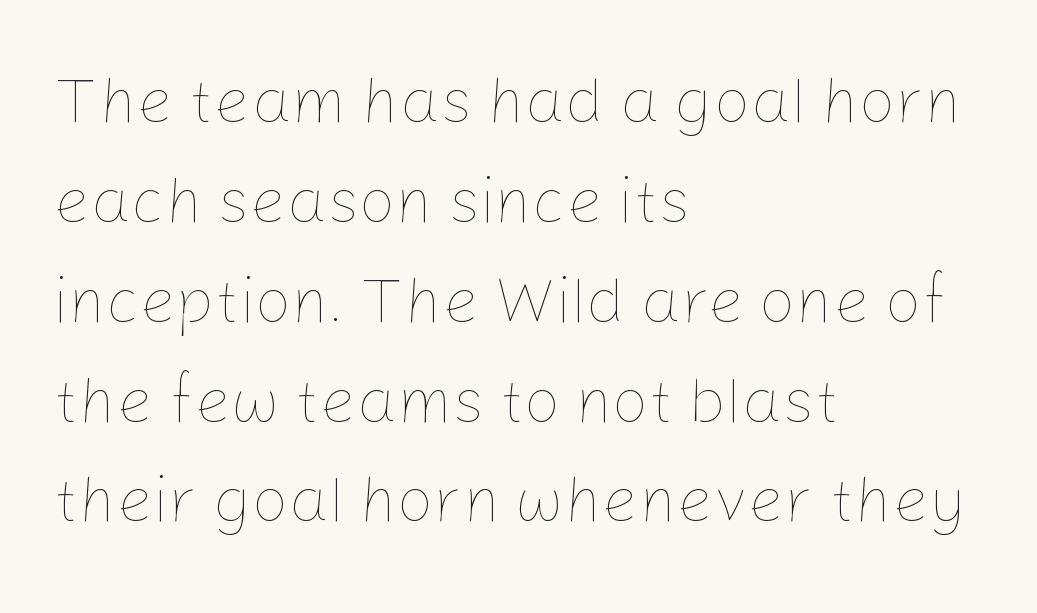
The image shows 64 px thin type, upright; set left-aligned, normal line spacing (1.56x), normal letter spacing, not underlined; low stroke contrast and a medium x-height.
